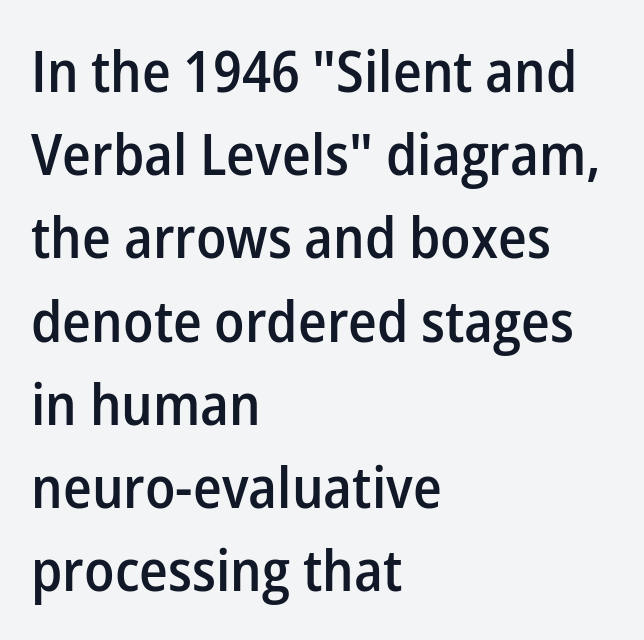
The image shows 57 px semibold sans-serif type, upright; set left-aligned, normal line spacing (1.46x), normal letter spacing, not underlined; low stroke contrast and a medium x-height.
